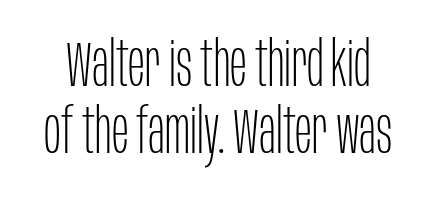
Note the varied advance widths — an 'i' is clearly narrower than an 'm'. The strokes carry an ordinary text weight at most. Vertical spacing — tight. In terms of posture, this sample is upright. The letters sit at their default tracking, neither squeezed nor spread. Check the space under the baseline: it is left empty.
